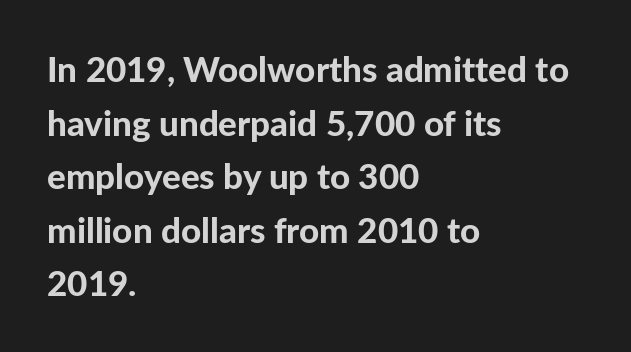
The image shows 35 px bold sans-serif type, upright; set left-aligned, normal line spacing (1.53x), normal letter spacing, not underlined; low stroke contrast and a medium x-height.
